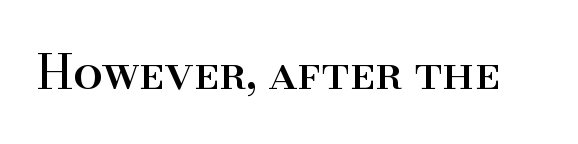
These lines are rendered in a variable-pitch font. The typography opts for an upright posture over an oblique one. The text was rendered using a seriffed face with decorative stroke endings. Underline: absent. The passage shown has conventional tracking throughout.
